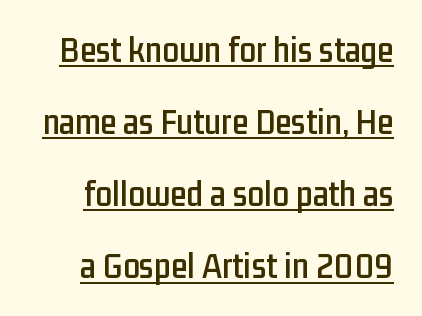
The image shows 37 px condensed sans-serif type, upright; set loose line spacing (1.95x), normal letter spacing, underlined; low stroke contrast and a medium x-height.
